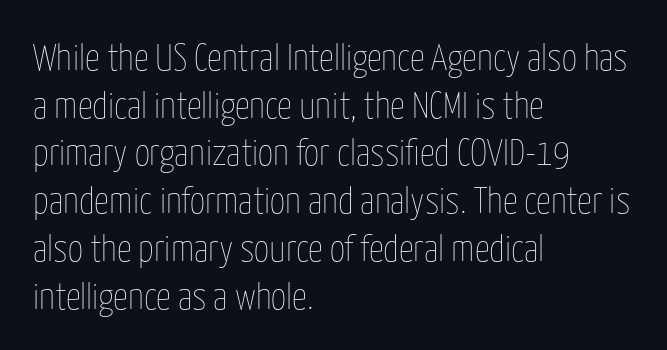
{"italic": "no", "bold": "no", "weight": "thin", "width": "condensed", "stroke_contrast": "low", "x_height": "medium", "monospaced": "no", "underline": "no", "align": "left", "line_spacing": "normal", "line_spacing_ratio": 1.29, "letter_spacing": "normal", "letter_spacing_em": 0.0, "glyph_px": 37}
